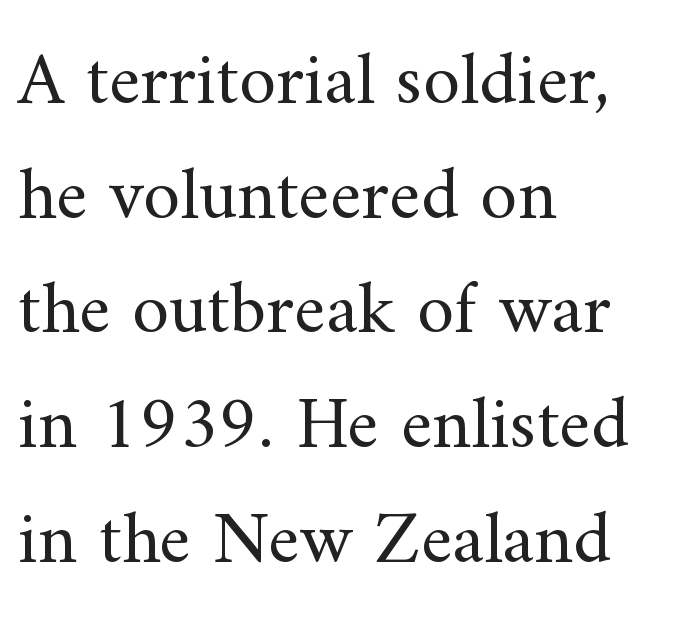
A typesetter would call this zero additional tracking. The cut favours lightness, reaching ordinary text weight at its darkest. Type without underlining. Style check: upright.
